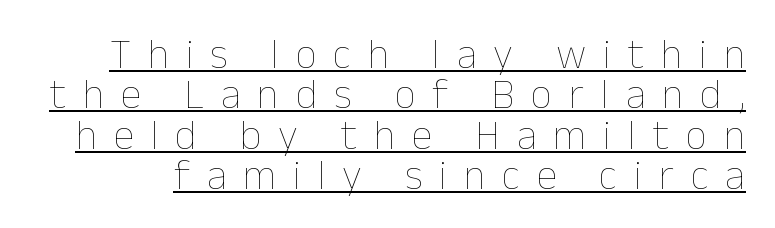
{"italic": "no", "bold": "no", "weight": "thin", "width": "normal", "stroke_contrast": "low", "x_height": "medium", "monospaced": "no", "underline": "yes", "line_spacing": "tight", "line_spacing_ratio": 0.96, "letter_spacing": "wide", "letter_spacing_em": 0.4, "glyph_px": 42}
